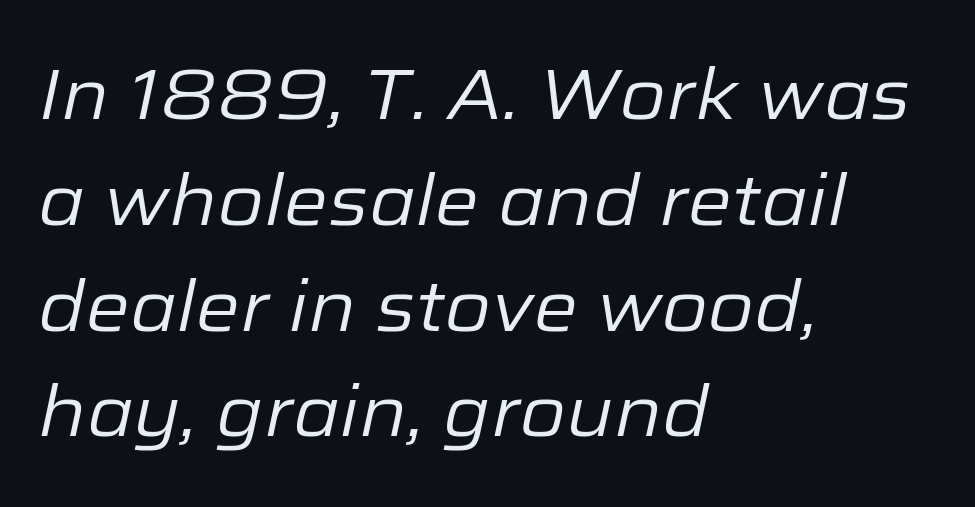
The image shows 71 px regular-weight type, italic (leaning right); set left-aligned, normal line spacing (1.49x), normal letter spacing, not underlined; low stroke contrast and a medium x-height.
